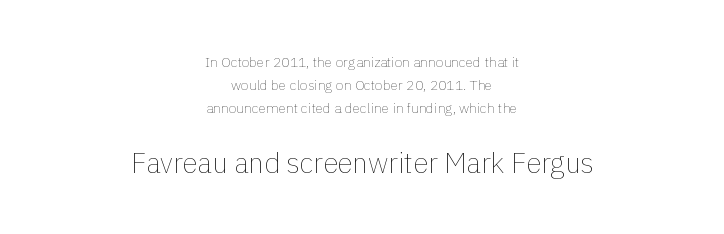
{"italic": "no", "bold": "no", "weight": "thin", "width": "normal", "x_height": "medium", "monospaced": "no", "underline": "no", "align": "center", "line_spacing": "normal", "line_spacing_ratio": 1.66, "letter_spacing": "normal", "letter_spacing_em": 0.0, "larger_block": "second", "size_ratio": 2.0, "glyph_px": 28}
